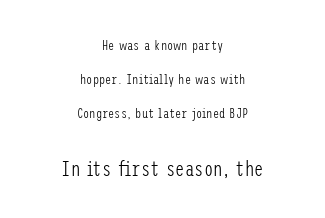
Q: Is the text bold? A: No.
Q: Is the text italic (slanted)? A: No, it is upright.
Q: Is the text underlined? A: No.
Q: How is the paragraph aligned? A: Centered.
Q: Is the spacing between letters normal or unusually wide? A: Normal.
Q: Is the spacing between lines tight, normal or loose? A: Loose.
Q: Which block of text is set in a larger size, the first (top) or the second (bottom)? A: The second (bottom) one.
